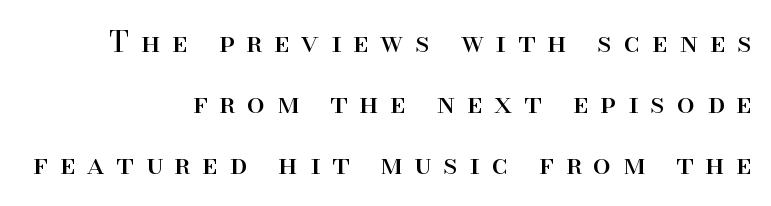
{"serif": "yes", "italic": "no", "bold": "no", "weight": "regular", "width": "normal", "stroke_contrast": "high", "x_height": "small", "monospaced": "no", "underline": "no", "align": "right", "line_spacing": "loose", "line_spacing_ratio": 2.11, "letter_spacing": "wide", "letter_spacing_em": 0.41, "glyph_px": 29}
